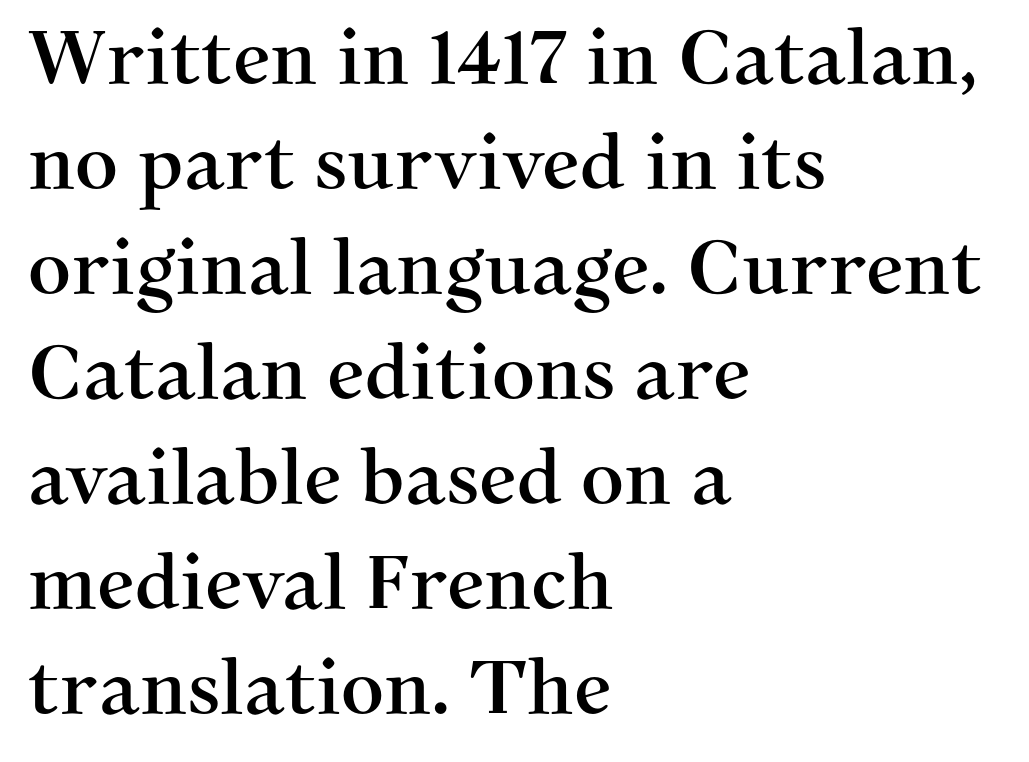
{"serif": "yes", "italic": "no", "width": "normal", "stroke_contrast": "medium", "x_height": "medium", "monospaced": "no", "underline": "no", "align": "left", "line_spacing": "normal", "line_spacing_ratio": 1.4, "letter_spacing": "normal", "letter_spacing_em": 0.0, "glyph_px": 75}
